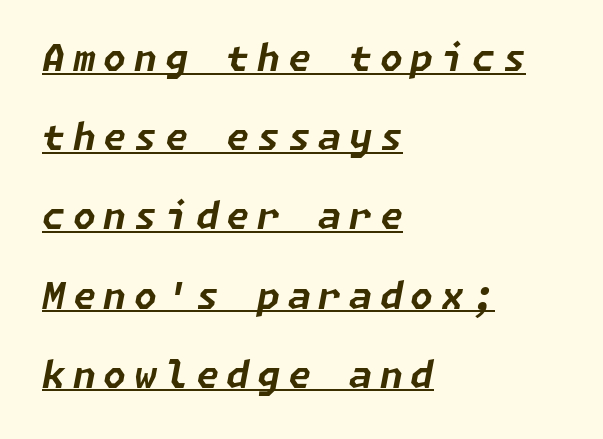
{"italic": "yes", "lean": "right", "slant_degrees": 11, "bold": "yes", "weight": "bold", "width": "normal", "stroke_contrast": "low", "x_height": "medium", "underline": "yes", "align": "left", "line_spacing": "loose", "line_spacing_ratio": 2.14, "letter_spacing": "wide", "letter_spacing_em": 0.21, "glyph_px": 37}
